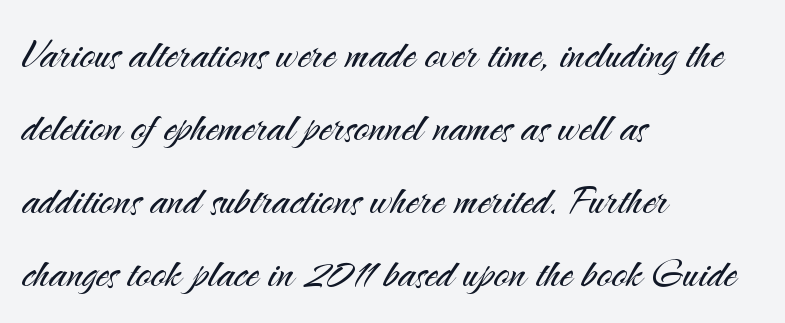
{"serif": "no", "bold": "no", "weight": "light", "width": "normal", "stroke_contrast": "medium", "x_height": "small", "monospaced": "no", "underline": "no", "align": "left", "line_spacing": "normal", "line_spacing_ratio": 1.43, "letter_spacing": "normal", "letter_spacing_em": 0.0, "glyph_px": 51}
